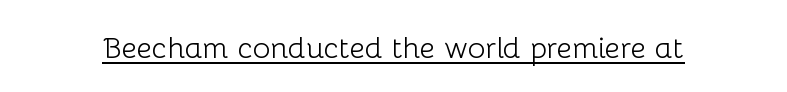
Q: Is the text bold? A: No.
Q: Is the text italic (slanted)? A: No, it is upright.
Q: Is the typeface a serif or a sans-serif typeface? A: Sans-serif.
Q: Is the text underlined? A: Yes.
Q: Is the spacing between letters normal or unusually wide? A: Normal.
Q: Width (condensed, normal, or wide)? A: Normal.
Q: Stroke contrast? A: Low.
Q: x-height? A: Medium.
Q: Monospaced? A: No.
